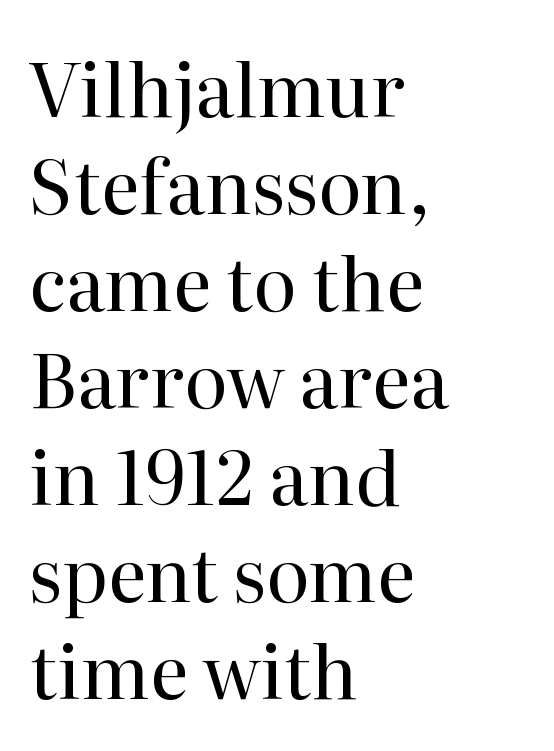
Q: Is the text bold? A: No.
Q: Is the text italic (slanted)? A: No, it is upright.
Q: Is the typeface a serif or a sans-serif typeface? A: Serif.
Q: Is the text underlined? A: No.
Q: How is the paragraph aligned? A: Left-aligned.
Q: Is the spacing between letters normal or unusually wide? A: Normal.
Q: Is the spacing between lines tight, normal or loose? A: Normal.
Q: Width (condensed, normal, or wide)? A: Normal.
Q: Stroke contrast? A: High.
Q: x-height? A: Medium.
Q: Monospaced? A: No.
